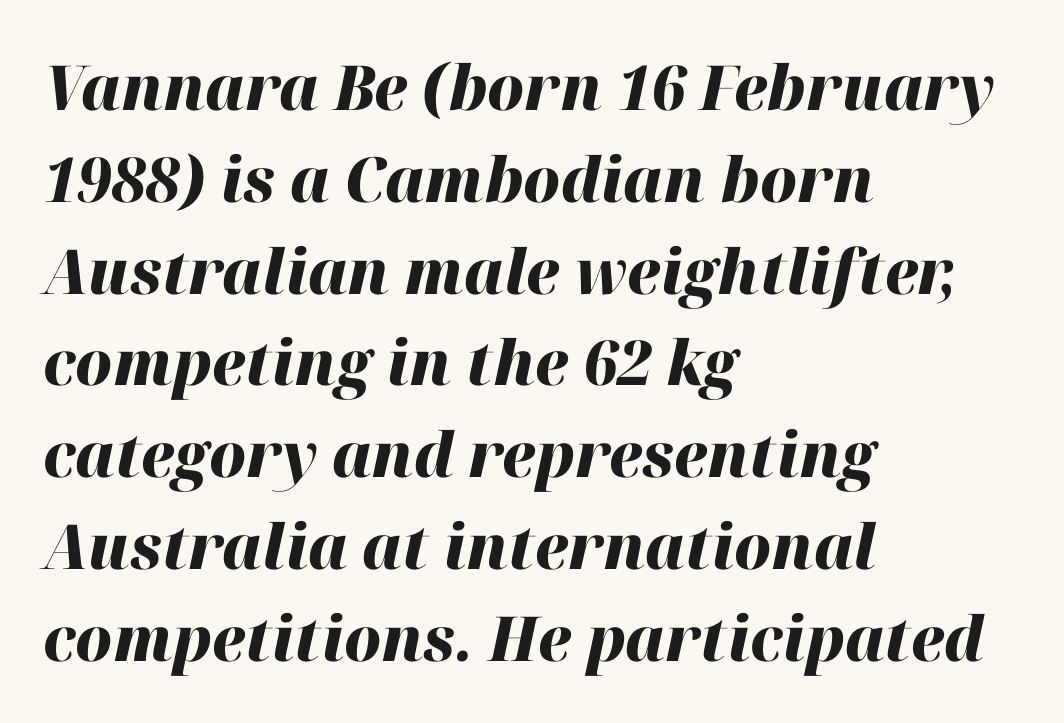
This sample has the flowing, uneven cadence of proportional lettering. The passage shown is not underscored anywhere. Summary of vertical rhythm: regular, with standard interline spacing. Observe the ordinary spacing: letters are neighbours, not strangers. This sample is left-justified, so line endings fall wherever the words run out.
